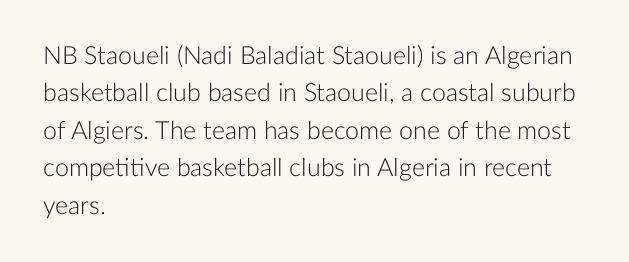
In CSS terms this would be text-align: left. Descenders are the only things crossing below the line. One glance says typical: line gaps are just what's usual. This is the regular roman posture of the typeface.
